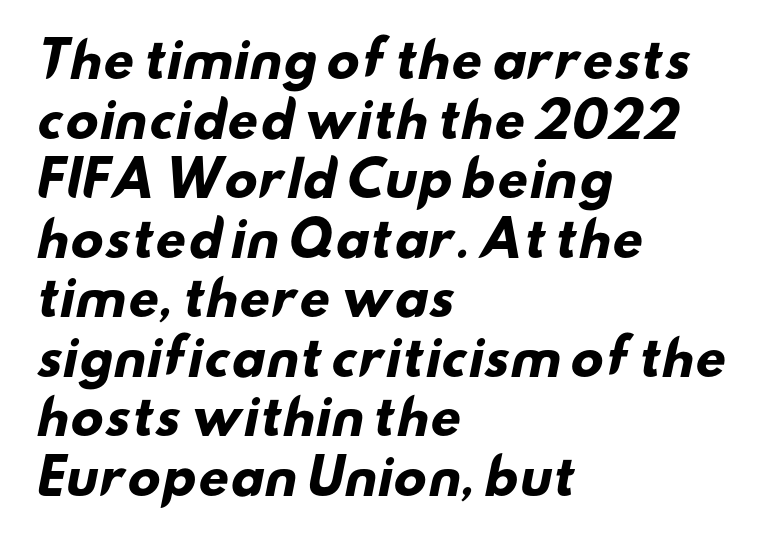
The image shows 48 px heavy, wide sans-serif type; set left-aligned, line spacing 1.24x, normal letter spacing, not underlined; low stroke contrast and a small x-height.
